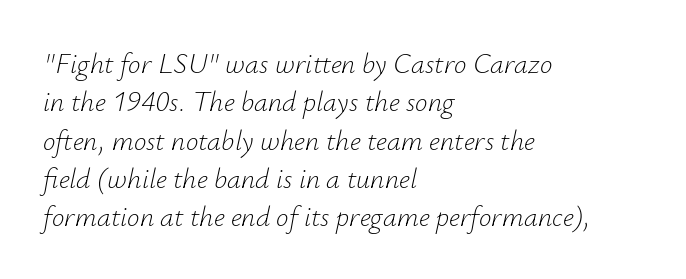
Q: Is the text bold? A: No.
Q: Is the text italic (slanted)? A: Yes, it leans right by about 12 degrees.
Q: Is the text underlined? A: No.
Q: How is the paragraph aligned? A: Left-aligned.
Q: Is the spacing between letters normal or unusually wide? A: Normal.
Q: Is the spacing between lines tight, normal or loose? A: Normal.
Q: Width (condensed, normal, or wide)? A: Normal.
Q: Stroke contrast? A: Low.
Q: x-height? A: Small.
Q: Monospaced? A: No.
